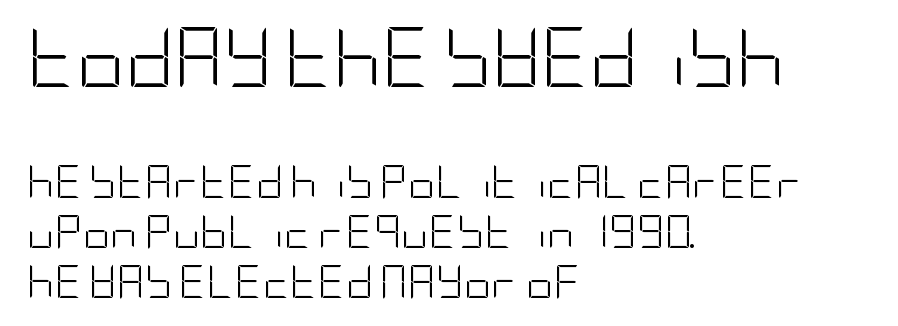
The image shows 60 px light, condensed sans-serif type, upright; set left-aligned, normal line spacing (1.48x), normal letter spacing, not underlined; the first (top) block is 1.76x larger; low stroke contrast and a large x-height.
